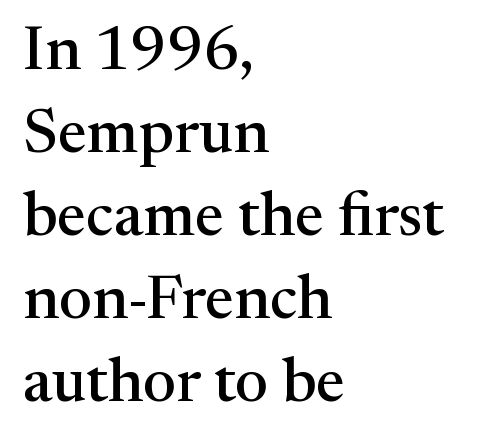
{"serif": "yes", "italic": "no", "width": "normal", "stroke_contrast": "medium", "x_height": "medium", "monospaced": "no", "underline": "no", "align": "left", "line_spacing": "normal", "line_spacing_ratio": 1.34, "letter_spacing": "normal", "letter_spacing_em": 0.0, "glyph_px": 62}
